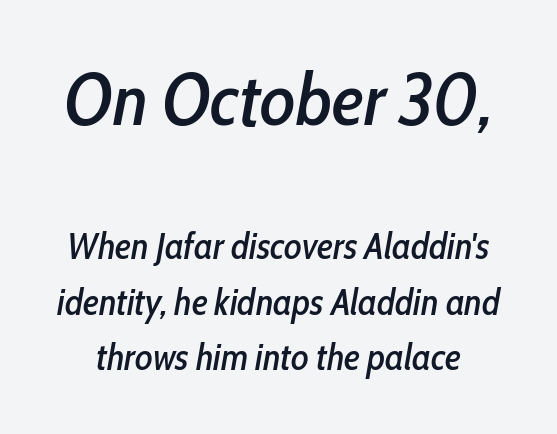
The image shows 74 px condensed type, italic (leaning right); set normal line spacing (1.5x), normal letter spacing, not underlined; the first (top) block is 2.0x larger; low stroke contrast and a medium x-height.
